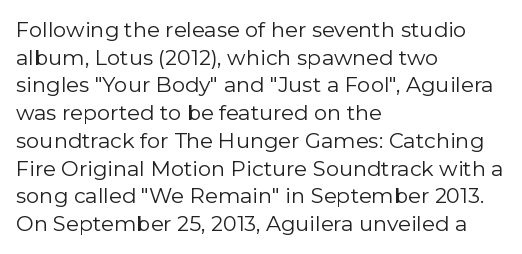
Every stem runs plumb, perpendicular to the baseline. Leftover space on each line is placed entirely after the last word. Check the space under the baseline: it is left empty. This reads as an unemphasized weight, regular at the heaviest. Caption: standard tracking, unaltered.
